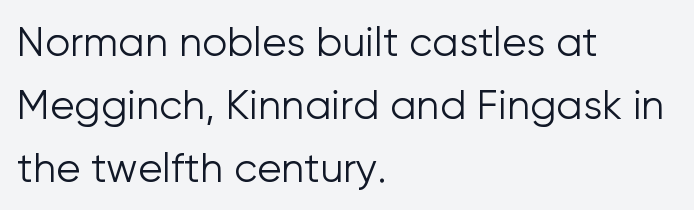
{"serif": "no", "italic": "no", "bold": "no", "weight": "light", "width": "normal", "stroke_contrast": "low", "x_height": "medium", "monospaced": "no", "underline": "no", "align": "left", "line_spacing": "normal", "line_spacing_ratio": 1.58, "letter_spacing": "normal", "letter_spacing_em": 0.0, "glyph_px": 40}
